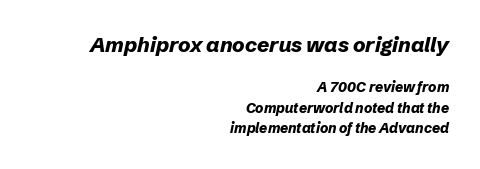
The typography opts for an oblique posture over an upright one. Is the letter spacing exaggerated? No — it looks like the ordinary default. The upper block of text is set noticeably larger than the block beneath it. The lines in this sample share a right terminus and differ only in where they begin.
